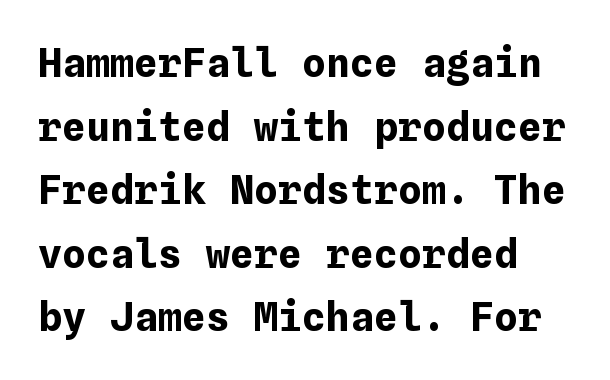
{"italic": "no", "bold": "yes", "weight": "bold", "width": "normal", "stroke_contrast": "low", "x_height": "medium", "underline": "no", "align": "left", "line_spacing": "normal", "line_spacing_ratio": 1.59, "letter_spacing": "normal", "letter_spacing_em": 0.0, "glyph_px": 40}
